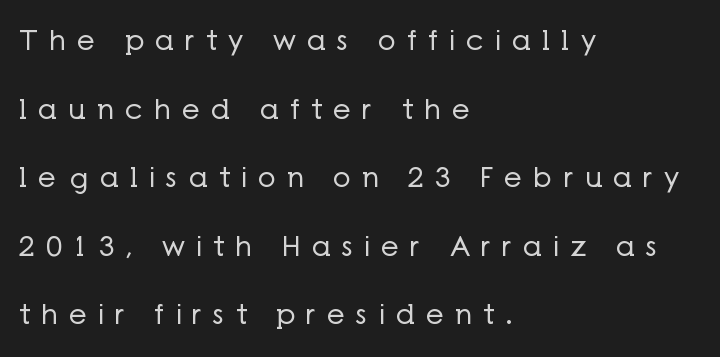
Q: Is the text bold? A: No.
Q: Is the text italic (slanted)? A: No, it is upright.
Q: Is the typeface a serif or a sans-serif typeface? A: Sans-serif.
Q: Is the text underlined? A: No.
Q: How is the paragraph aligned? A: Left-aligned.
Q: Is the spacing between letters normal or unusually wide? A: Unusually wide.
Q: Is the spacing between lines tight, normal or loose? A: Loose.
Q: Width (condensed, normal, or wide)? A: Normal.
Q: Stroke contrast? A: Low.
Q: x-height? A: Medium.
Q: Monospaced? A: No.
